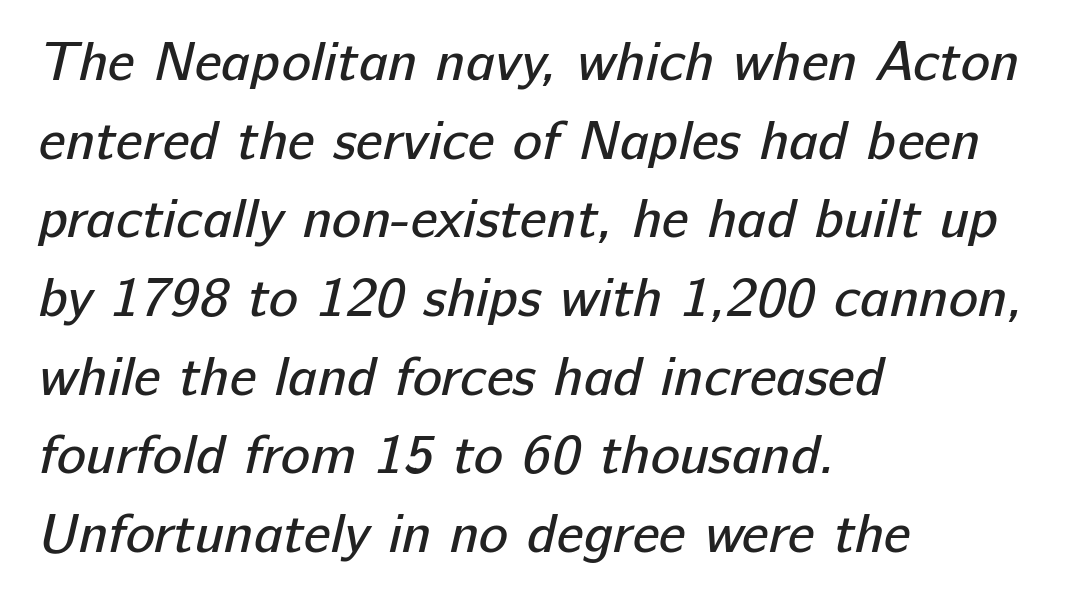
The glyphs in this specimen are sans serif. Regarding leading, the lines here are spaced in the standard way. The passage shown is typed in a proportional face where columns would drift. Honestly, the letter spacing is just normal — you wouldn't notice it. This is not heavy type; no bold has been used. The paragraph shown leans on its left margin.
